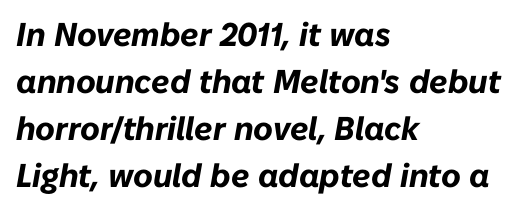
The image shows 33 px bold type, italic (leaning right); set left-aligned, normal line spacing (1.42x), normal letter spacing, not underlined; low stroke contrast and a medium x-height.
